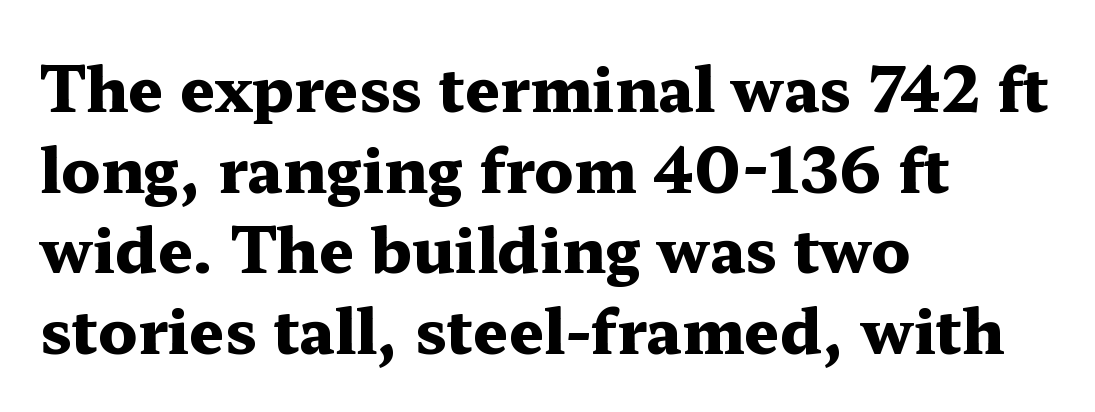
Q: Is the text bold? A: Yes.
Q: Is the text italic (slanted)? A: No, it is upright.
Q: Is the typeface a serif or a sans-serif typeface? A: Serif.
Q: Is the text underlined? A: No.
Q: How is the paragraph aligned? A: Left-aligned.
Q: Is the spacing between letters normal or unusually wide? A: Normal.
Q: Is the spacing between lines tight, normal or loose? A: Normal.
Q: Width (condensed, normal, or wide)? A: Wide.
Q: Stroke contrast? A: Medium.
Q: x-height? A: Medium.
Q: Monospaced? A: No.
